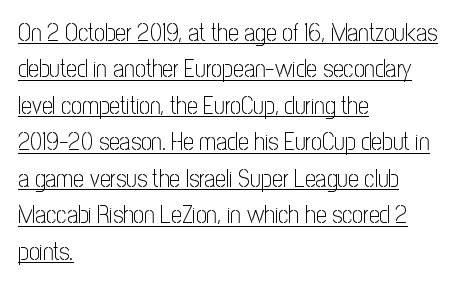
The image shows 24 px text type, upright; set left-aligned, normal line spacing (1.52x), normal letter spacing, underlined.
